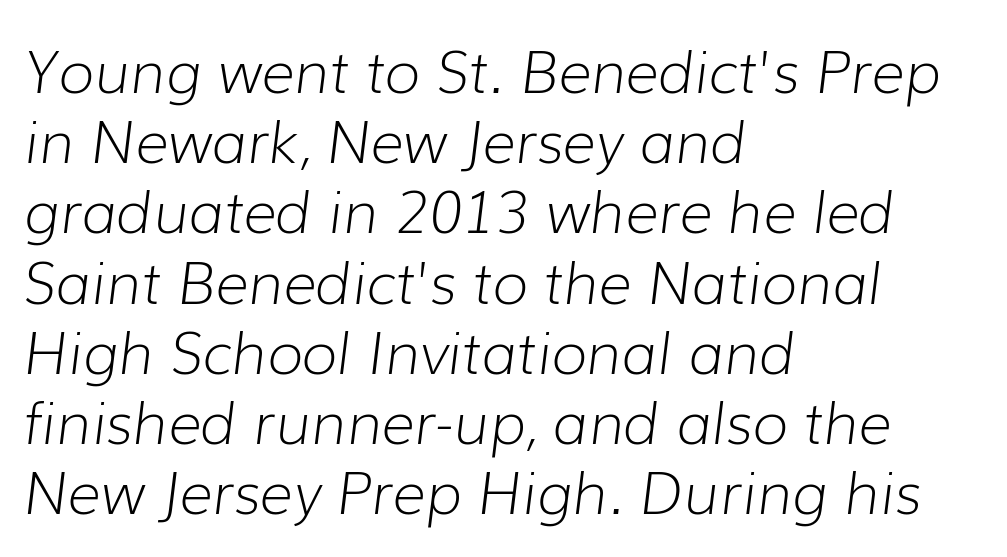
The letters are slanted; this is an italic face. Summary of weight: not heavy and not bold. These lines keep a tight, regular rhythm from letter to letter. The zone under the glyphs is completely vacant.
